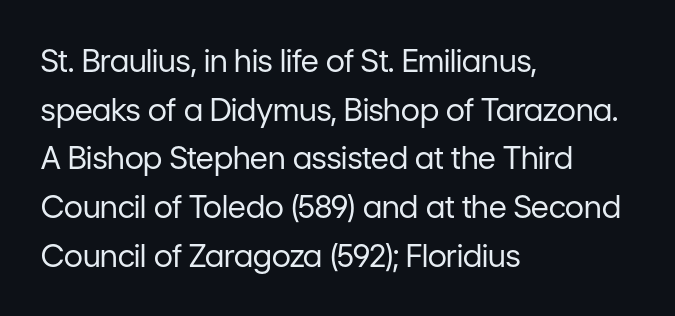
Q: Is the text bold? A: No.
Q: Is the text italic (slanted)? A: No, it is upright.
Q: Is the typeface a serif or a sans-serif typeface? A: Sans-serif.
Q: Is the text underlined? A: No.
Q: How is the paragraph aligned? A: Left-aligned.
Q: Is the spacing between letters normal or unusually wide? A: Normal.
Q: Is the spacing between lines tight, normal or loose? A: Normal.
Q: Width (condensed, normal, or wide)? A: Normal.
Q: Stroke contrast? A: Low.
Q: x-height? A: Medium.
Q: Monospaced? A: No.
